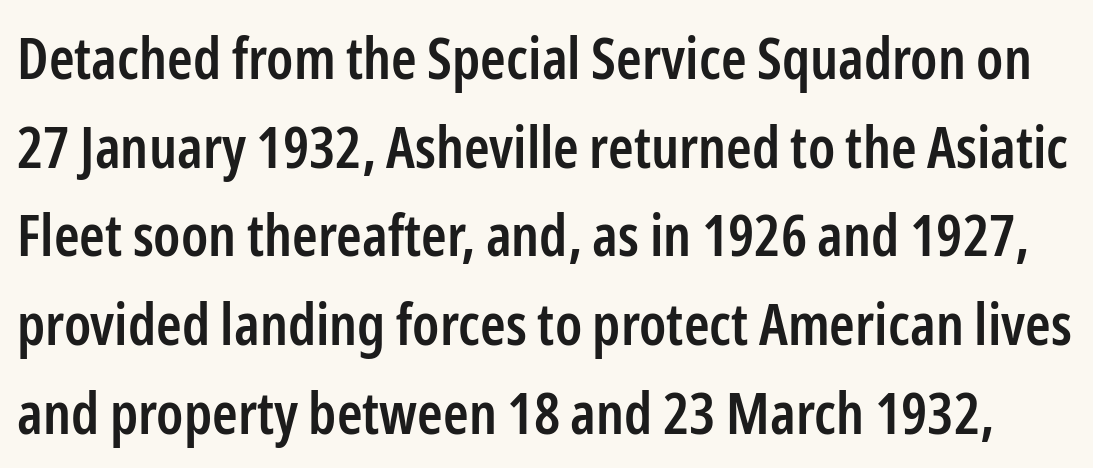
A sans-serif font was chosen for this passage. Tracking here is standard; glyphs follow each other at the usual distance. Baseline-to-baseline distance is the conventional proportion of letter height. Italic: no, the glyphs are upright roman. The passage shown is not underscored anywhere. A fair bit of extra ink — the face is semibold, not bold.
